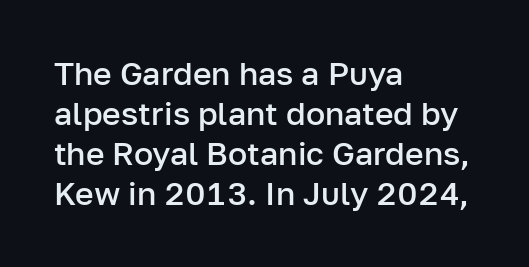
{"serif": "no", "italic": "no", "bold": "semi", "weight": "semibold", "width": "normal", "stroke_contrast": "low", "x_height": "medium", "monospaced": "no", "underline": "no", "align": "left", "line_spacing": "normal", "line_spacing_ratio": 1.25, "letter_spacing": "normal", "letter_spacing_em": 0.0, "glyph_px": 32}
